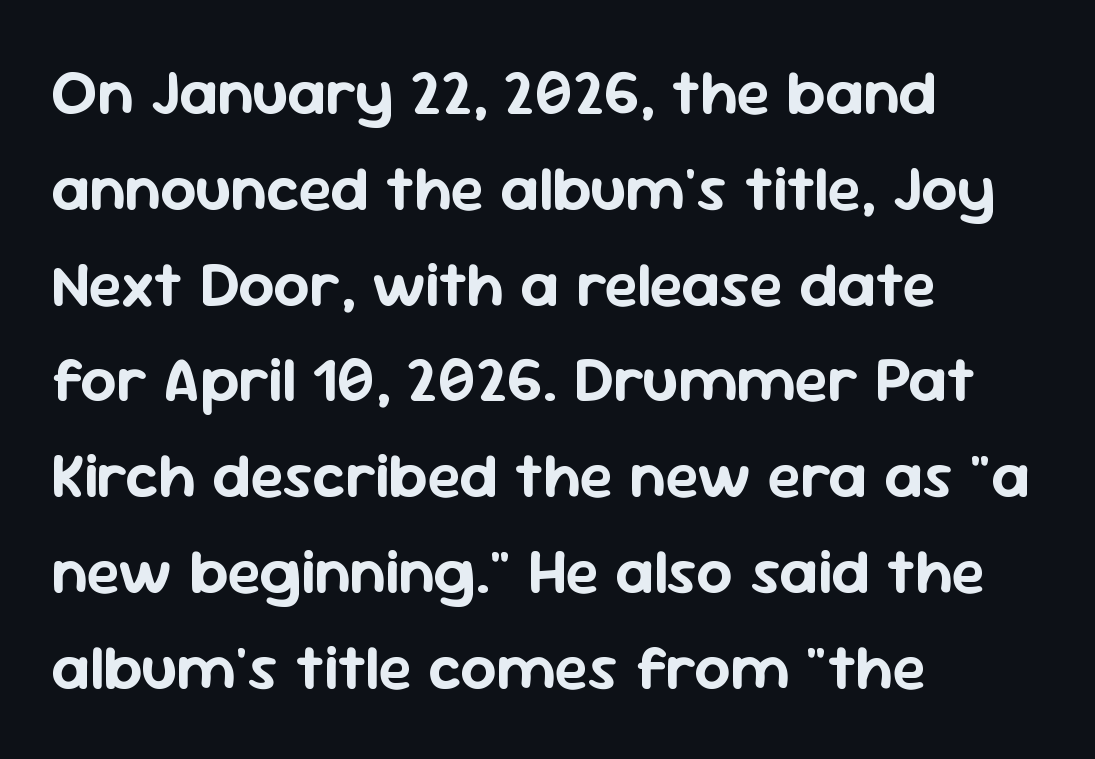
Character widths vary here, with narrow letters taking less room than wide ones. Is this a sans? Yes — the strokes have no serifs. Alignment: flush left. Look at the tracking — it's just the regular setting, nothing added.
